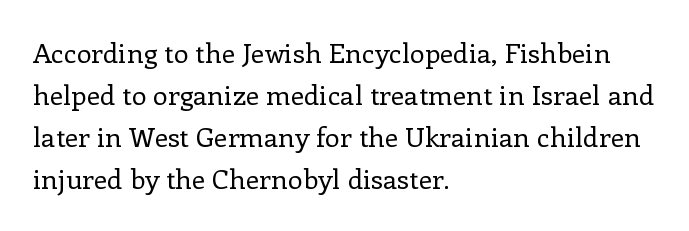
Each new line begins a customary step beneath the previous one. The passage shown is not underscored anywhere. Weight: not bold — regular or lighter. Nope, not italic — everything's standing straight. A classic flush-left, rag-right setting is used for this passage.
